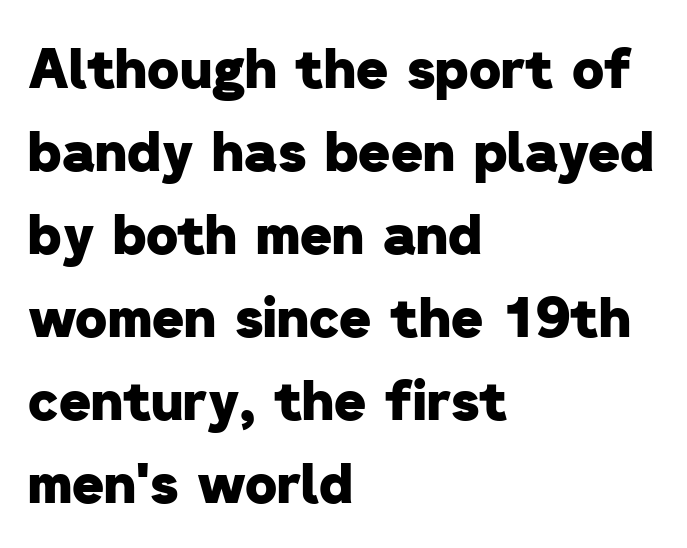
The image shows 55 px heavy sans-serif type; set left-aligned, normal line spacing (1.51x), normal letter spacing, not underlined; low stroke contrast and a medium x-height.
